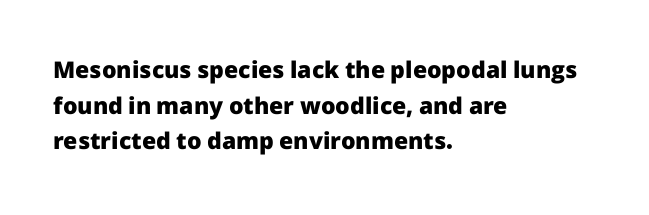
Q: Is the text bold? A: Yes.
Q: Is the text italic (slanted)? A: No, it is upright.
Q: Is the text underlined? A: No.
Q: How is the paragraph aligned? A: Left-aligned.
Q: Is the spacing between letters normal or unusually wide? A: Normal.
Q: Is the spacing between lines tight, normal or loose? A: Normal.
